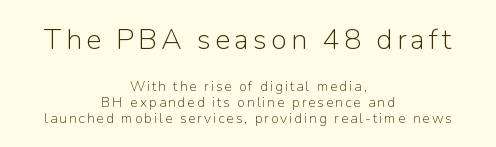
The image shows 29 px light sans-serif type, upright; set centered, tight line spacing (1.15x), not underlined; the first (top) block is 2.07x larger; low stroke contrast and a medium x-height.
